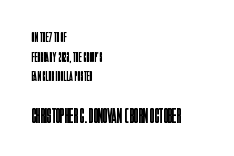
{"italic": "no", "bold": "no", "underline": "no", "align": "left", "line_spacing": "normal", "line_spacing_ratio": 1.41, "letter_spacing": "normal", "letter_spacing_em": 0.0, "larger_block": "second", "size_ratio": 1.5, "glyph_px": 21}
